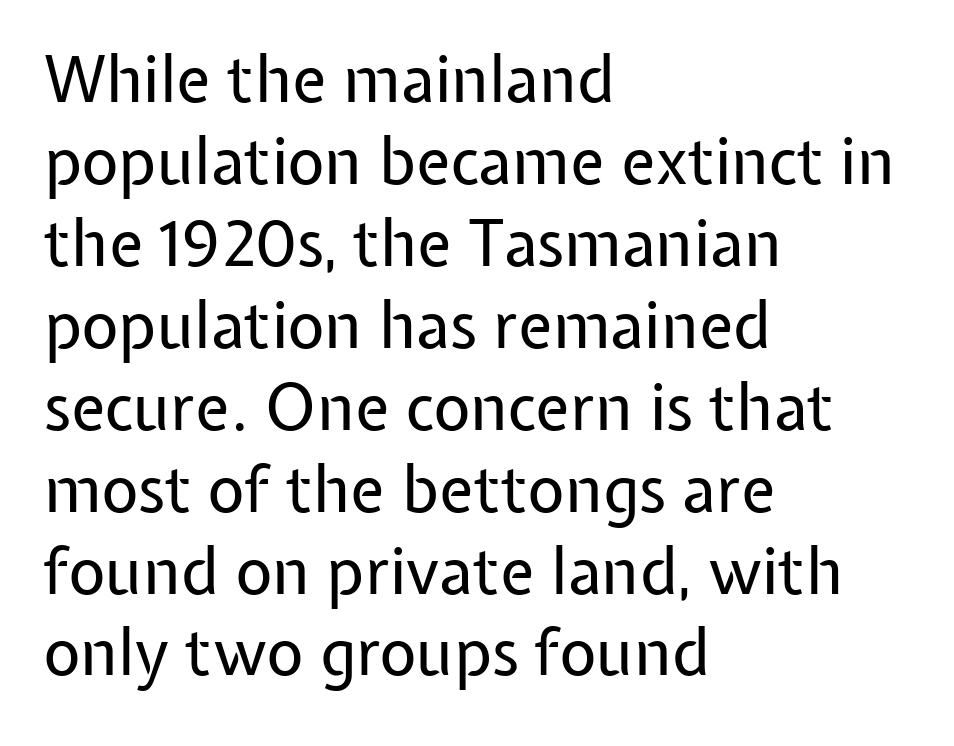
Type without underlining. Ink coverage per letter is moderate at most. Unlike a traditional serif, this face leaves its strokes unadorned. This sample uses plain, unmodified letter spacing. Do the letters lean? They stand straight. Is this a fixed-width face? No — the glyphs have proportional, varying widths.
